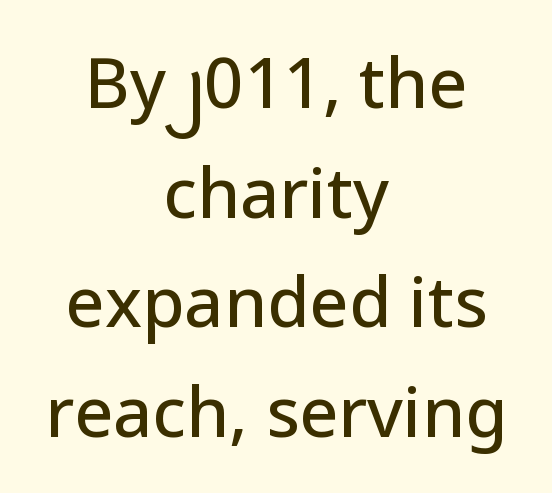
{"serif": "no", "italic": "no", "width": "normal", "stroke_contrast": "low", "x_height": "medium", "monospaced": "no", "underline": "no", "align": "center", "line_spacing": "normal", "line_spacing_ratio": 1.59, "letter_spacing": "normal", "letter_spacing_em": 0.0, "glyph_px": 69}
